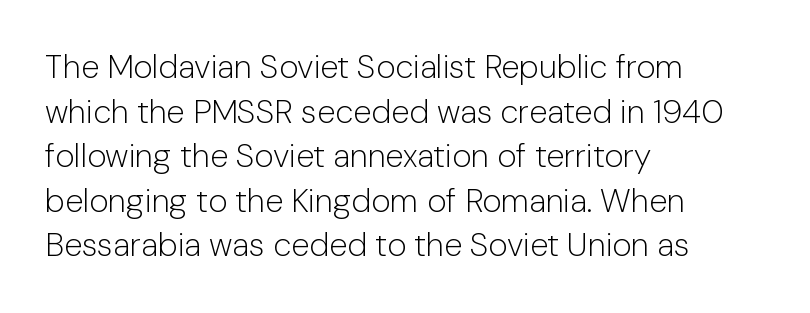
Style check: upright. A typesetter would call this leading conventional body-copy spacing. Is the type heavy? It reads as light-to-regular instead. Does the type have serifs? No, each stem ends abruptly. Compared with typical body copy, the letter spacing here is the same. The paragraph has a hard left edge and a soft right edge.
